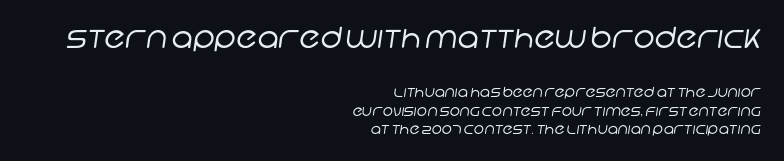
The foot of each line stays bare and open. A sans-serif font was chosen for this passage. The font is comparable to plain body text, perhaps lighter. In this sample the first text group is rendered at the bigger scale. The letterforms sit shoulder to shoulder at normal distance.
